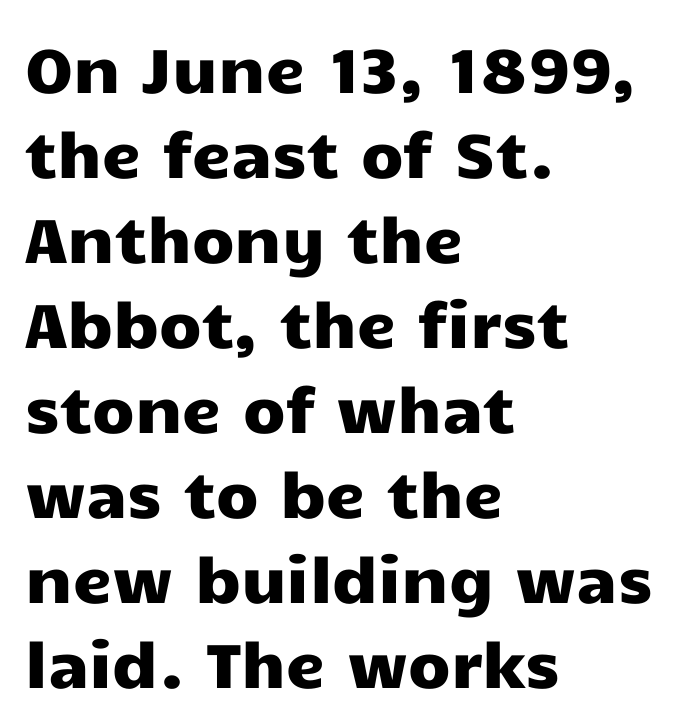
This block has exactly the height ordinary leading produces. Does the copy run flush right? No — it runs flush left. The face used here is proportionally spaced, like ordinary book or web type. The horizontal fit of the characters is conventional and even. Glance below the letters and you will spot only blank space.
